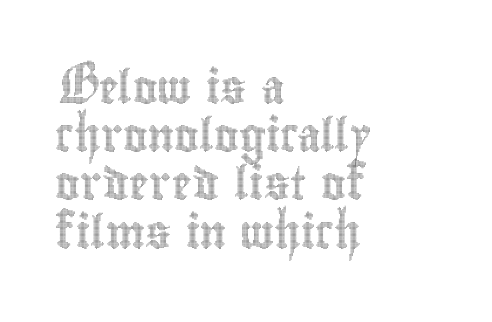
{"italic": "no", "width": "condensed", "x_height": "small", "monospaced": "no", "underline": "no", "align": "left", "line_spacing": "normal", "line_spacing_ratio": 1.46, "letter_spacing": "normal", "letter_spacing_em": 0.0, "glyph_px": 33}
